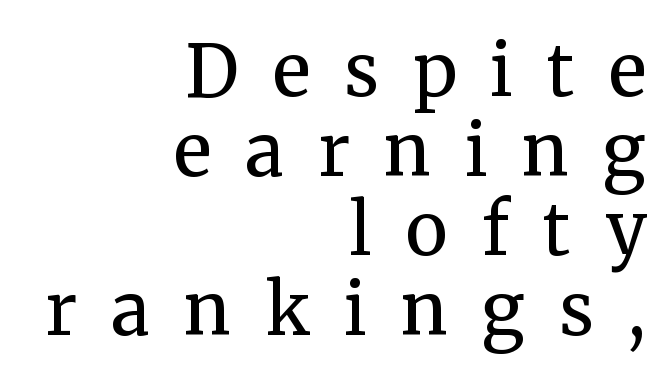
{"serif": "yes", "italic": "no", "bold": "no", "weight": "regular", "width": "normal", "stroke_contrast": "medium", "x_height": "medium", "monospaced": "no", "underline": "no", "align": "right", "line_spacing": "tight", "line_spacing_ratio": 1.12, "letter_spacing": "wide", "letter_spacing_em": 0.48, "glyph_px": 71}
